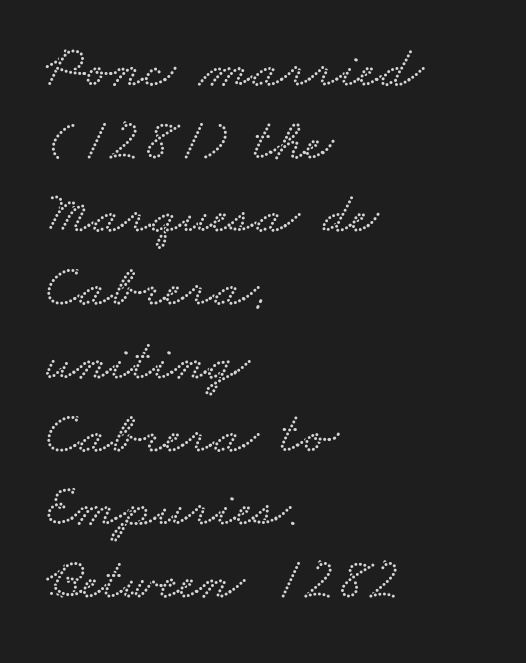
{"width": "wide", "stroke_contrast": "low", "x_height": "small", "monospaced": "no", "underline": "no", "align": "left", "line_spacing_ratio": 1.24, "letter_spacing": "normal", "letter_spacing_em": 0.0, "glyph_px": 59}
